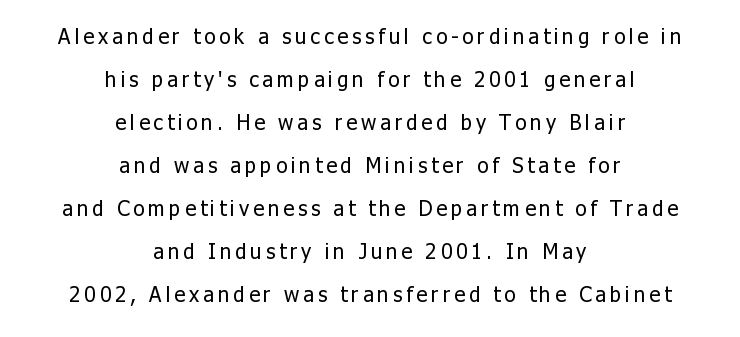
The image shows 21 px text type, upright; set centered, loose line spacing (2.05x), not underlined.
